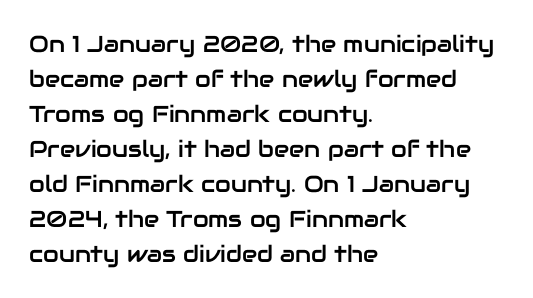
Q: Is the text italic (slanted)? A: No, it is upright.
Q: Is the text underlined? A: No.
Q: How is the paragraph aligned? A: Left-aligned.
Q: Is the spacing between letters normal or unusually wide? A: Normal.
Q: Is the spacing between lines tight, normal or loose? A: Normal.
